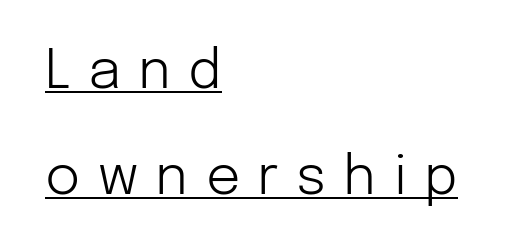
The typesetter has applied underlining to the passage shown. Examine the stroke ends and you'll find no serifs. This block would shrink considerably if given ordinary leading; it's expanded now. All the whitespace from short lines collects on the right.
